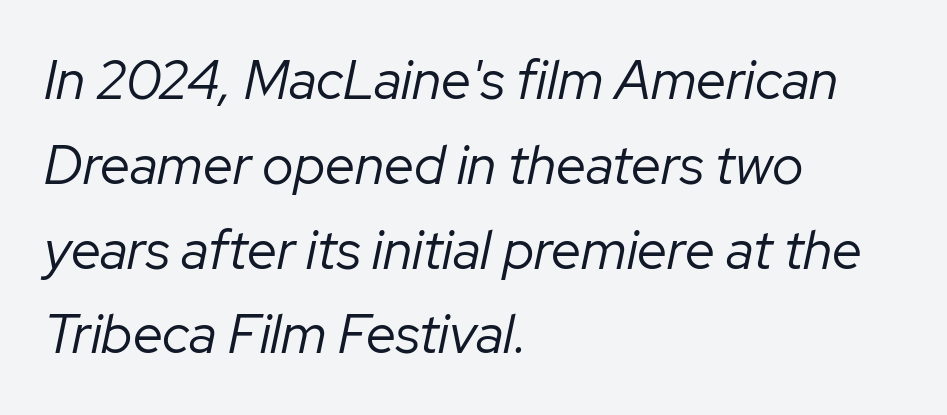
{"italic": "yes", "lean": "right", "slant_degrees": 12, "bold": "no", "weight": "regular", "width": "normal", "stroke_contrast": "low", "x_height": "medium", "monospaced": "no", "underline": "no", "align": "left", "line_spacing": "normal", "line_spacing_ratio": 1.57, "letter_spacing": "normal", "letter_spacing_em": 0.0, "glyph_px": 54}
